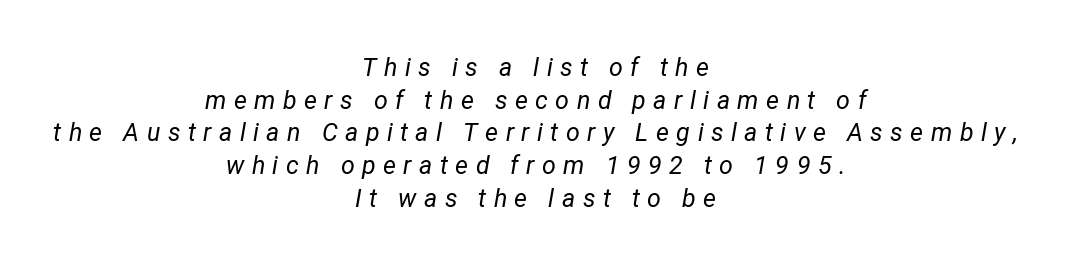
The image shows 25 px text type, italic (leaning right); set centered, normal line spacing (1.31x), unusually wide letter spacing (+0.3 em), not underlined.
